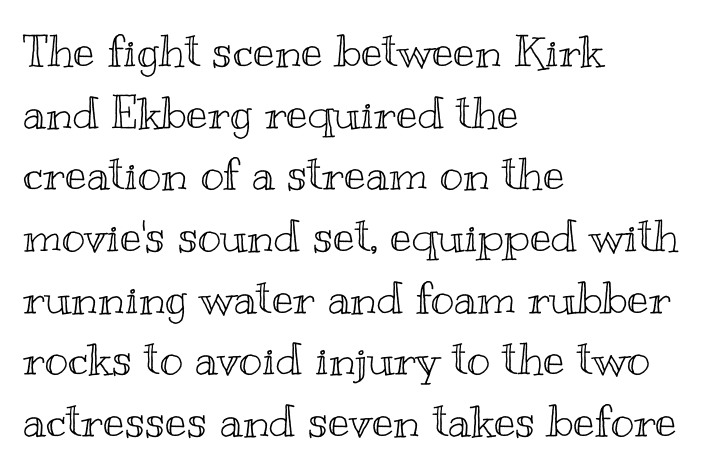
Line beginnings align vertically; line endings do not. The letters advance in unequal steps, a hallmark of proportional type. The letterforms sit shoulder to shoulder at normal distance. This is roman type, the default non-slanted kind. The gap between lines stays unmarked.
